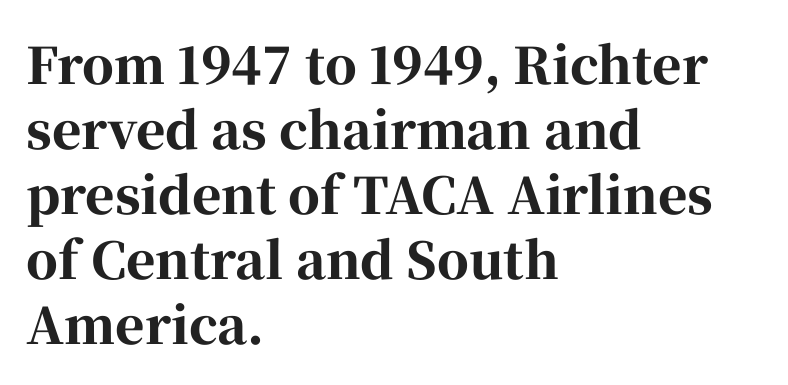
Q: Is the text bold? A: Yes.
Q: Is the text italic (slanted)? A: No, it is upright.
Q: Is the typeface a serif or a sans-serif typeface? A: Serif.
Q: Is the text underlined? A: No.
Q: How is the paragraph aligned? A: Left-aligned.
Q: Is the spacing between letters normal or unusually wide? A: Normal.
Q: Is the spacing between lines tight, normal or loose? A: Normal.
Q: Width (condensed, normal, or wide)? A: Normal.
Q: Stroke contrast? A: High.
Q: x-height? A: Medium.
Q: Monospaced? A: No.
